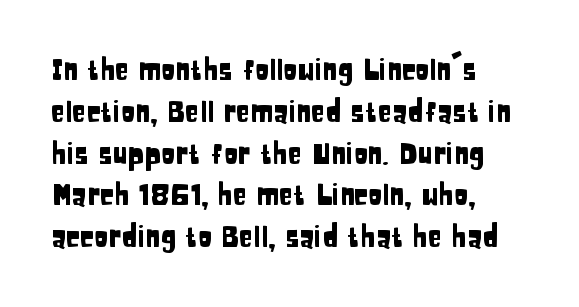
The image shows 29 px condensed sans-serif type, upright; set left-aligned, normal line spacing (1.44x), normal letter spacing, not underlined; low stroke contrast and a large x-height.
